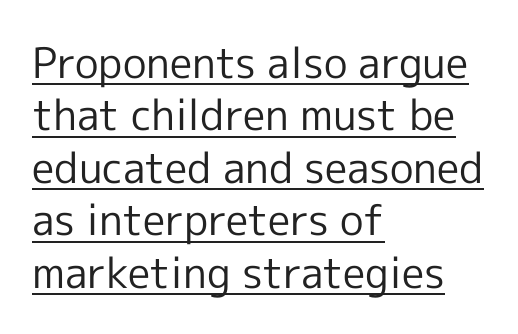
The image shows 42 px regular-weight sans-serif type, upright; set left-aligned, normal line spacing (1.25x), normal letter spacing, underlined; a medium x-height.
